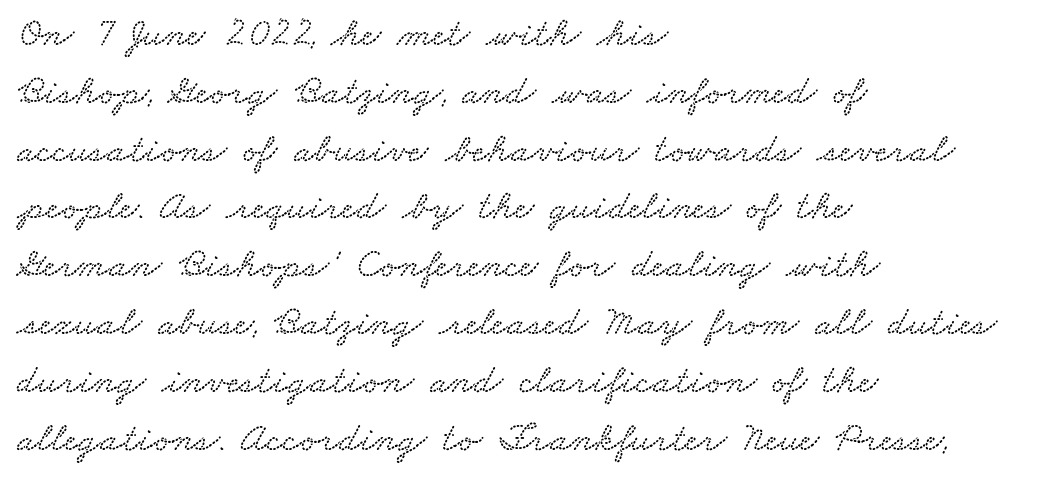
Q: Is the text underlined? A: No.
Q: How is the paragraph aligned? A: Left-aligned.
Q: Is the spacing between letters normal or unusually wide? A: Normal.
Q: Is the spacing between lines tight, normal or loose? A: Normal.
Q: Width (condensed, normal, or wide)? A: Wide.
Q: Stroke contrast? A: Low.
Q: x-height? A: Small.
Q: Monospaced? A: No.
